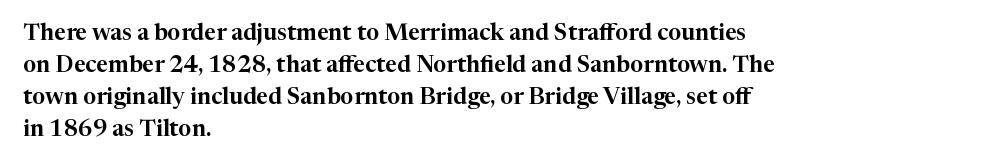
{"italic": "no", "underline": "no", "align": "left", "line_spacing": "normal", "line_spacing_ratio": 1.39, "letter_spacing": "normal", "letter_spacing_em": 0.0, "glyph_px": 23}
